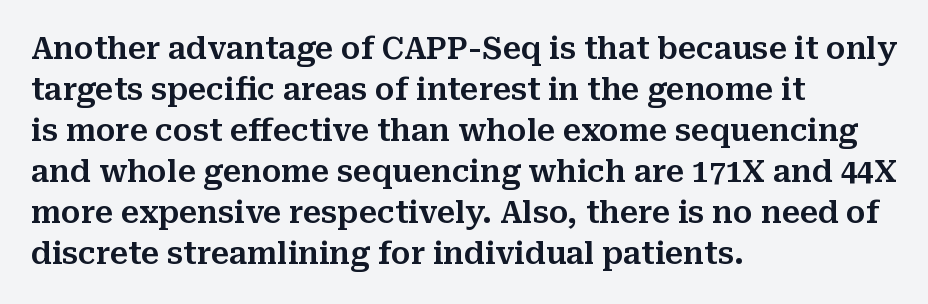
Honestly, the row spacing looks completely unremarkable. A typesetter would call this proportional, since set widths differ per character. Letterform terminals end in serifs throughout the passage. Characters remain perfectly vertical along every line.
